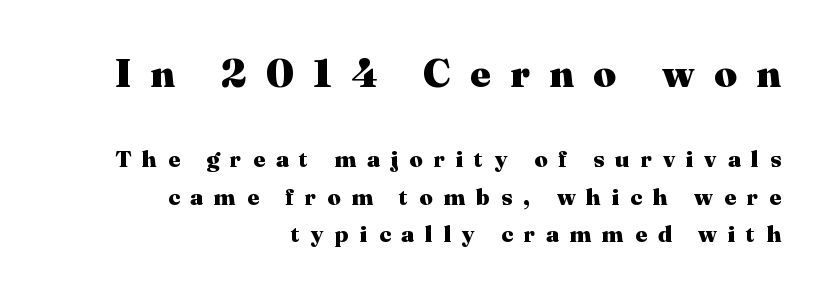
{"serif": "yes", "italic": "no", "bold": "yes", "weight": "heavy", "width": "normal", "stroke_contrast": "medium", "x_height": "medium", "monospaced": "no", "underline": "no", "align": "right", "line_spacing": "normal", "line_spacing_ratio": 1.63, "letter_spacing": "wide", "letter_spacing_em": 0.48, "larger_block": "first", "size_ratio": 1.74, "glyph_px": 40}
